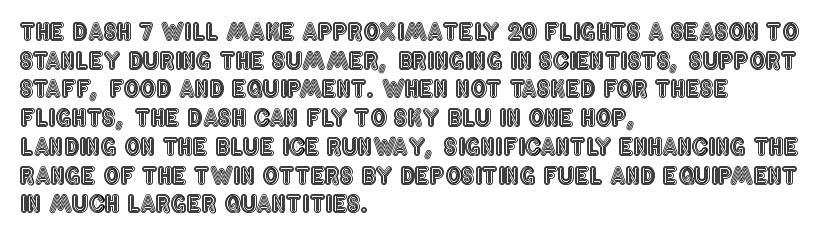
Quick note: not italic, upright. The letters sit at their default tracking, neither squeezed nor spread. The space between consecutive lines is moderate. This sample is left-justified, so line endings fall wherever the words run out. The string is rendered with underlining switched off.
